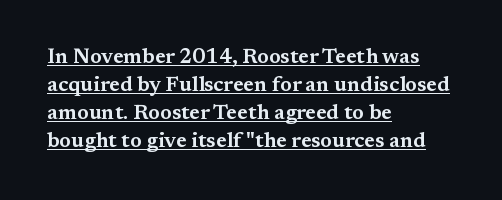
Q: Is the text italic (slanted)? A: No, it is upright.
Q: Is the text underlined? A: Yes.
Q: How is the paragraph aligned? A: Left-aligned.
Q: Is the spacing between letters normal or unusually wide? A: Normal.
Q: Is the spacing between lines tight, normal or loose? A: Normal.
